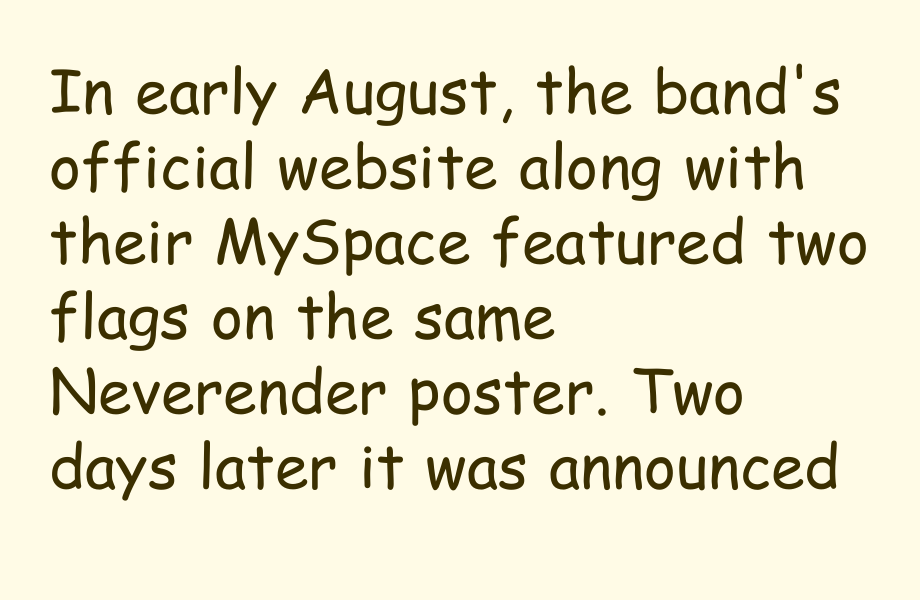
{"serif": "no", "italic": "no", "bold": "no", "weight": "regular", "width": "condensed", "stroke_contrast": "low", "x_height": "medium", "monospaced": "no", "underline": "no", "align": "left", "line_spacing_ratio": 1.23, "letter_spacing": "normal", "letter_spacing_em": 0.0, "glyph_px": 61}
